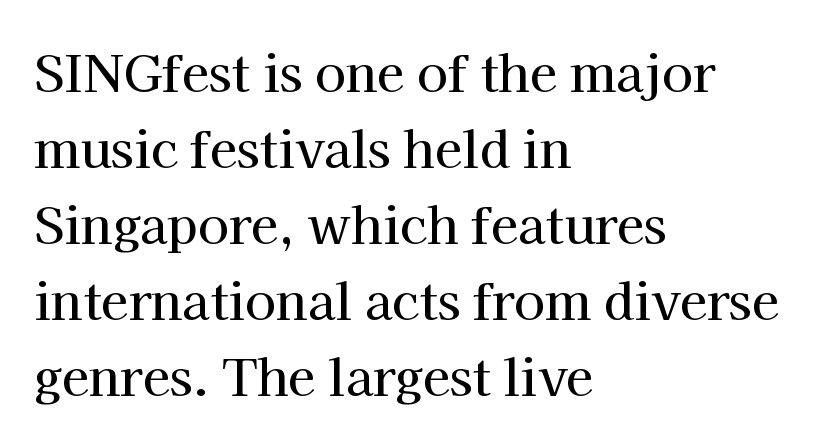
Here the designer chose a conventional face with non-uniform glyph widths. Horizontally, the lines are justified to the leading edge only. Characters follow at the spacing the type designer built in. The lines sit at an ordinary, default distance from one another. The zone under the glyphs is completely vacant. A serif font was chosen for this passage.
